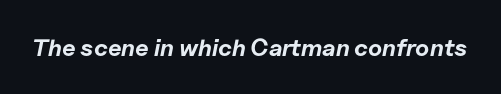
The image shows 24 px bold type, italic (leaning right); set normal letter spacing, not underlined.
